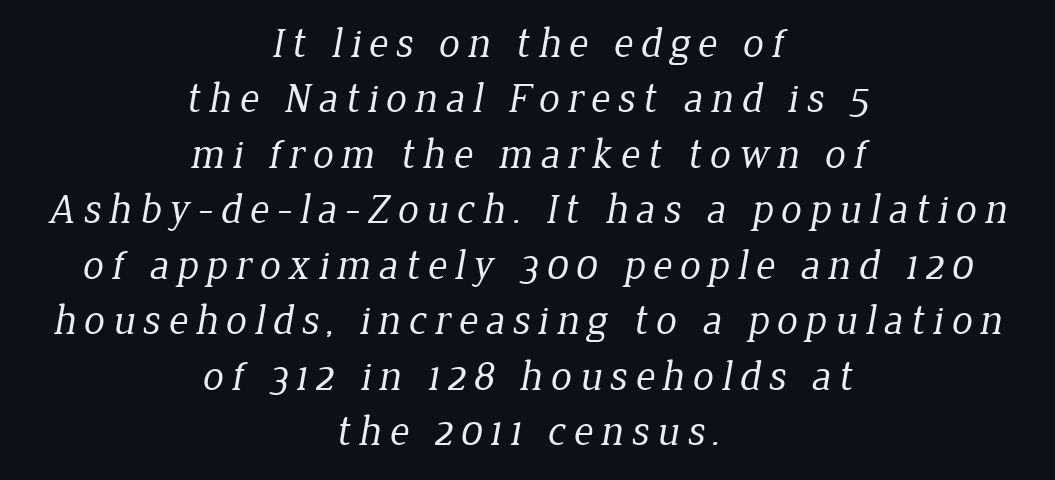
{"serif": "yes", "bold": "no", "weight": "regular", "width": "normal", "stroke_contrast": "low", "x_height": "medium", "monospaced": "no", "underline": "no", "align": "center", "line_spacing": "normal", "line_spacing_ratio": 1.32, "glyph_px": 42}
